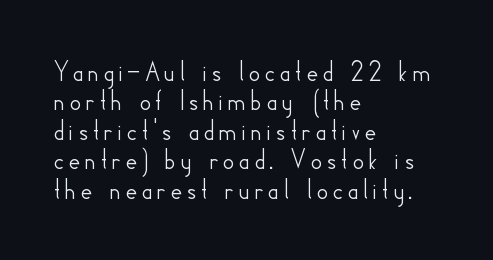
Q: Is the text italic (slanted)? A: No, it is upright.
Q: Is the typeface a serif or a sans-serif typeface? A: Sans-serif.
Q: Is the text underlined? A: No.
Q: How is the paragraph aligned? A: Left-aligned.
Q: Is the spacing between lines tight, normal or loose? A: Tight.
Q: Width (condensed, normal, or wide)? A: Normal.
Q: Stroke contrast? A: Low.
Q: x-height? A: Small.
Q: Monospaced? A: No.
